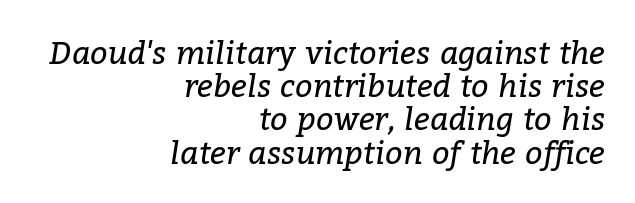
Q: Is the text bold? A: No.
Q: Is the text italic (slanted)? A: Yes, it leans right by about 9 degrees.
Q: Is the typeface a serif or a sans-serif typeface? A: Serif.
Q: Is the text underlined? A: No.
Q: How is the paragraph aligned? A: Right-aligned.
Q: Is the spacing between letters normal or unusually wide? A: Normal.
Q: Is the spacing between lines tight, normal or loose? A: Tight.
Q: Width (condensed, normal, or wide)? A: Normal.
Q: Stroke contrast? A: Low.
Q: x-height? A: Medium.
Q: Monospaced? A: No.
